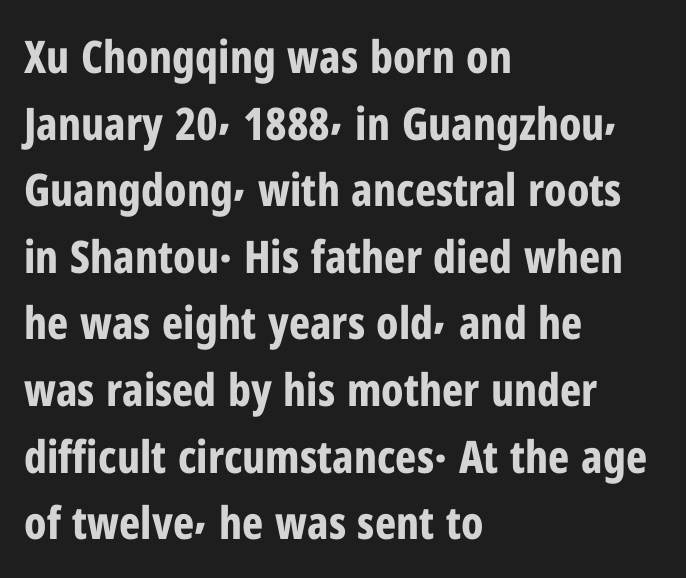
{"serif": "no", "italic": "no", "bold": "yes", "weight": "bold", "width": "condensed", "stroke_contrast": "low", "x_height": "medium", "monospaced": "no", "underline": "no", "align": "left", "line_spacing": "normal", "line_spacing_ratio": 1.48, "letter_spacing": "normal", "letter_spacing_em": 0.0, "glyph_px": 45}
